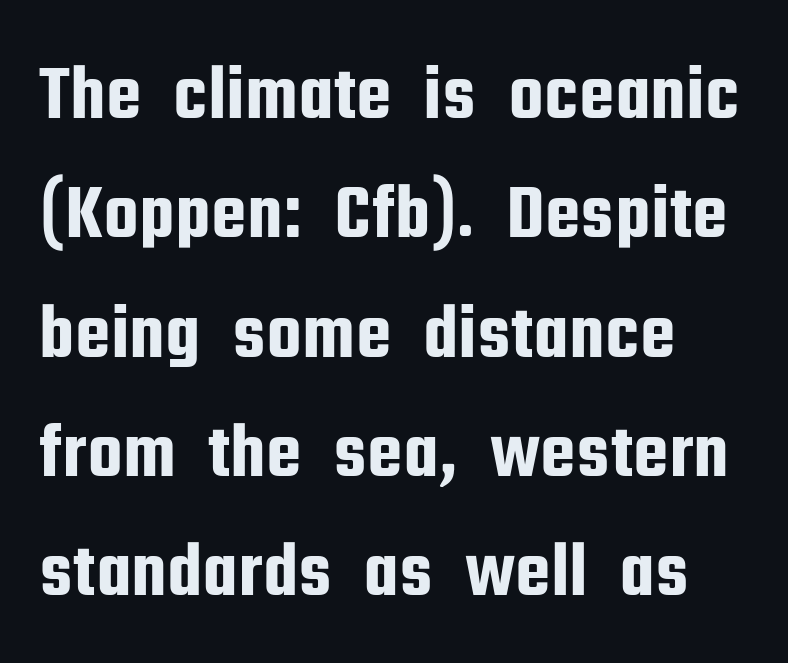
The image shows 79 px condensed sans-serif type, upright; set left-aligned, normal line spacing (1.51x), normal letter spacing, not underlined; low stroke contrast and a medium x-height.
